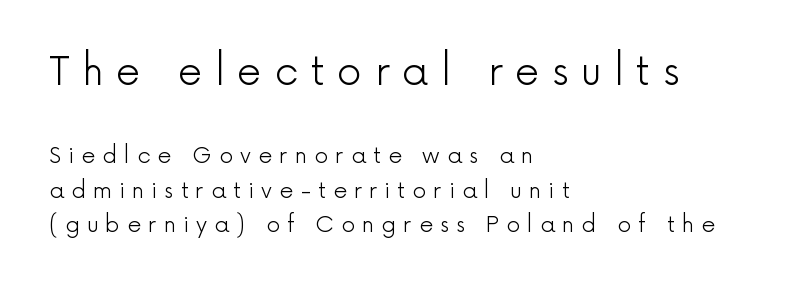
Character widths vary here, with narrow letters taking less room than wide ones. Upright lettering throughout. Two sizes are in play, and the larger belongs to the first block. No letter is thick-stroked: the sample isn't bold. The passage shown stacks its lines at a standard gap.
